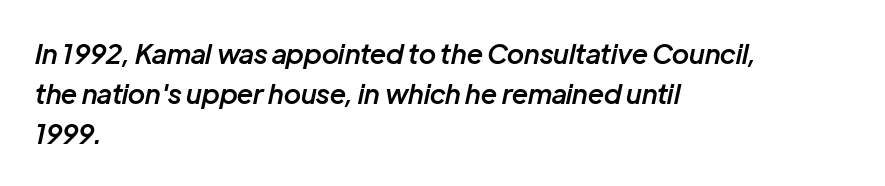
The image shows 27 px text type, italic (leaning right); set left-aligned, normal line spacing (1.48x), normal letter spacing, not underlined.
